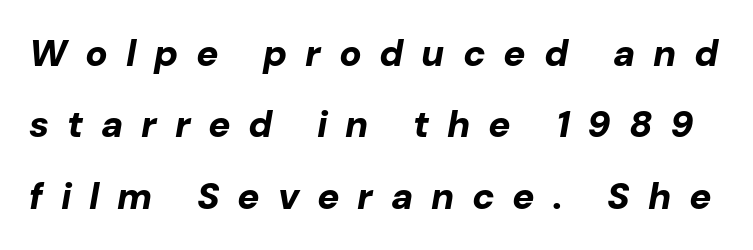
The image shows 37 px bold type, italic (leaning right); set loose line spacing (1.93x), unusually wide letter spacing (+0.48 em), not underlined; low stroke contrast and a medium x-height.
